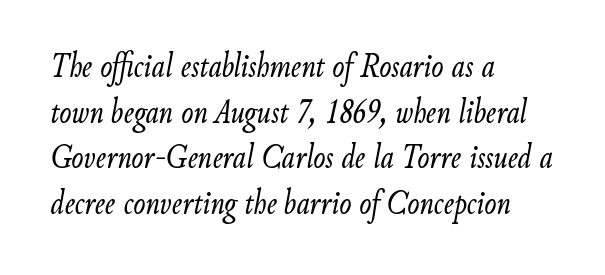
{"italic": "yes", "lean": "right", "slant_degrees": 9, "bold": "no", "weight": "light", "width": "condensed", "stroke_contrast": "low", "x_height": "small", "monospaced": "no", "underline": "no", "align": "left", "line_spacing": "normal", "line_spacing_ratio": 1.27, "letter_spacing": "normal", "letter_spacing_em": 0.0, "glyph_px": 36}
